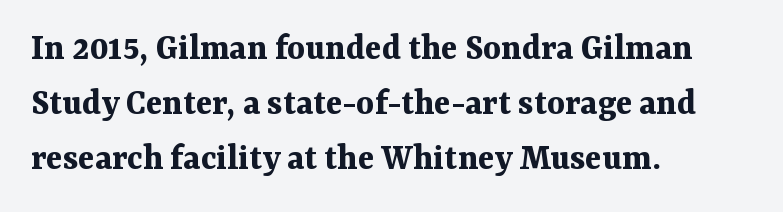
Q: Is the text bold? A: Yes.
Q: Is the text italic (slanted)? A: No, it is upright.
Q: Is the typeface a serif or a sans-serif typeface? A: Serif.
Q: Is the text underlined? A: No.
Q: How is the paragraph aligned? A: Left-aligned.
Q: Is the spacing between letters normal or unusually wide? A: Normal.
Q: Is the spacing between lines tight, normal or loose? A: Normal.
Q: Width (condensed, normal, or wide)? A: Normal.
Q: Stroke contrast? A: Medium.
Q: x-height? A: Medium.
Q: Monospaced? A: No.
